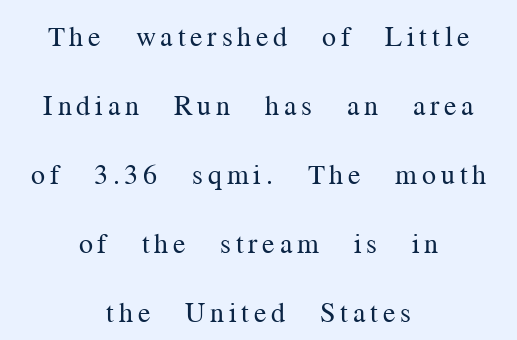
{"serif": "yes", "italic": "no", "bold": "no", "weight": "regular", "width": "normal", "stroke_contrast": "medium", "x_height": "medium", "monospaced": "no", "underline": "no", "align": "center", "line_spacing": "loose", "line_spacing_ratio": 2.46, "glyph_px": 28}
